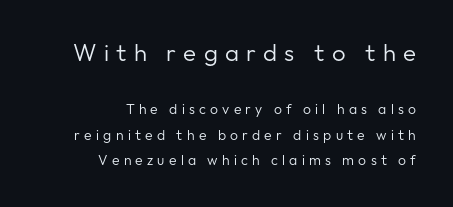
The image shows 24 px text type, upright; set right-aligned, line spacing 1.83x, unusually wide letter spacing (+0.3 em), not underlined; the first (top) block is 1.71x larger.
